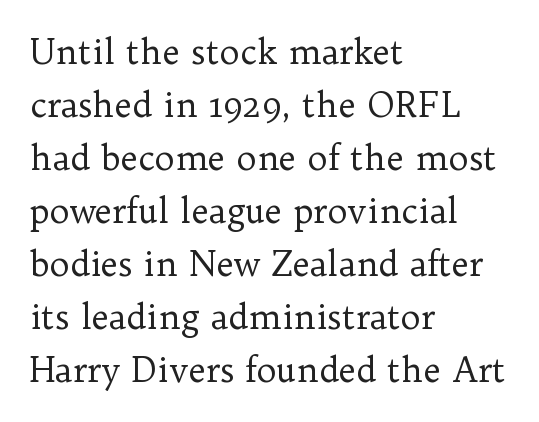
The image shows 34 px regular-weight serif type, upright; set left-aligned, normal line spacing (1.56x), normal letter spacing, not underlined; low stroke contrast and a medium x-height.
